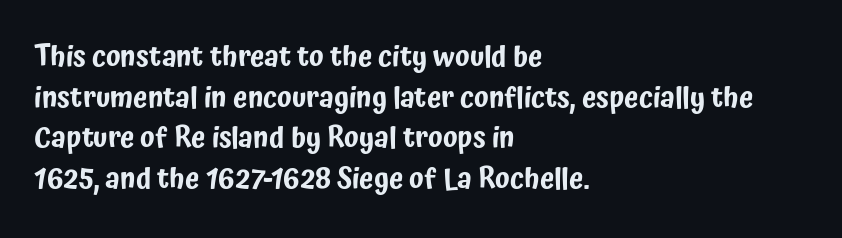
Q: Is the text italic (slanted)? A: No, it is upright.
Q: Is the typeface a serif or a sans-serif typeface? A: Sans-serif.
Q: Is the text underlined? A: No.
Q: How is the paragraph aligned? A: Left-aligned.
Q: Is the spacing between letters normal or unusually wide? A: Normal.
Q: Is the spacing between lines tight, normal or loose? A: Normal.
Q: Width (condensed, normal, or wide)? A: Condensed.
Q: Stroke contrast? A: Low.
Q: x-height? A: Medium.
Q: Monospaced? A: No.
